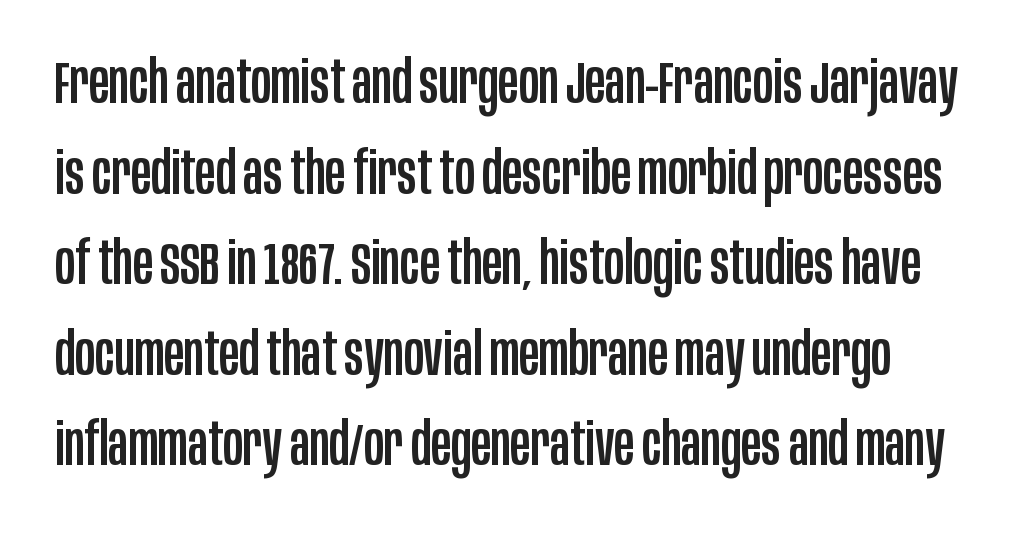
{"serif": "no", "italic": "no", "width": "condensed", "stroke_contrast": "low", "x_height": "large", "monospaced": "no", "underline": "no", "line_spacing": "normal", "line_spacing_ratio": 1.51, "letter_spacing": "normal", "letter_spacing_em": 0.0, "glyph_px": 60}
